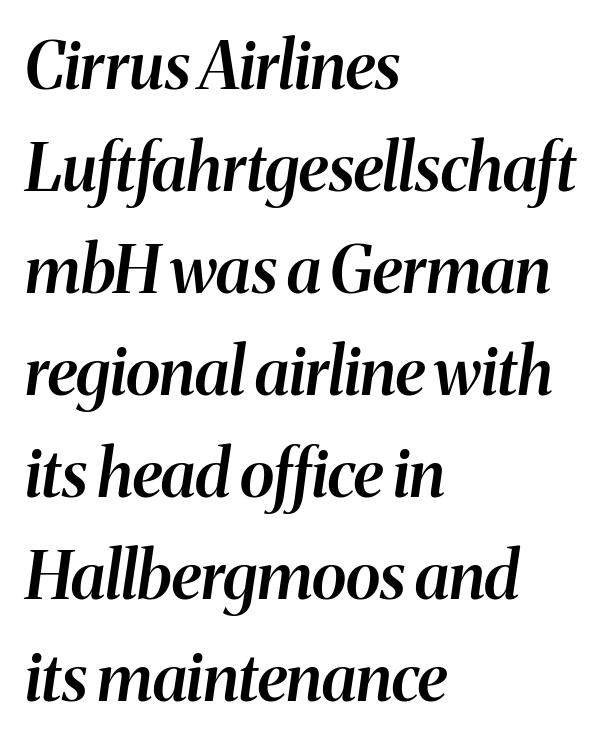
Q: Is the text bold? A: Semi-bold.
Q: Is the text italic (slanted)? A: Yes, it leans right by about 8 degrees.
Q: Is the text underlined? A: No.
Q: How is the paragraph aligned? A: Left-aligned.
Q: Is the spacing between letters normal or unusually wide? A: Normal.
Q: Is the spacing between lines tight, normal or loose? A: Normal.
Q: Width (condensed, normal, or wide)? A: Normal.
Q: Stroke contrast? A: Medium.
Q: x-height? A: Medium.
Q: Monospaced? A: No.
